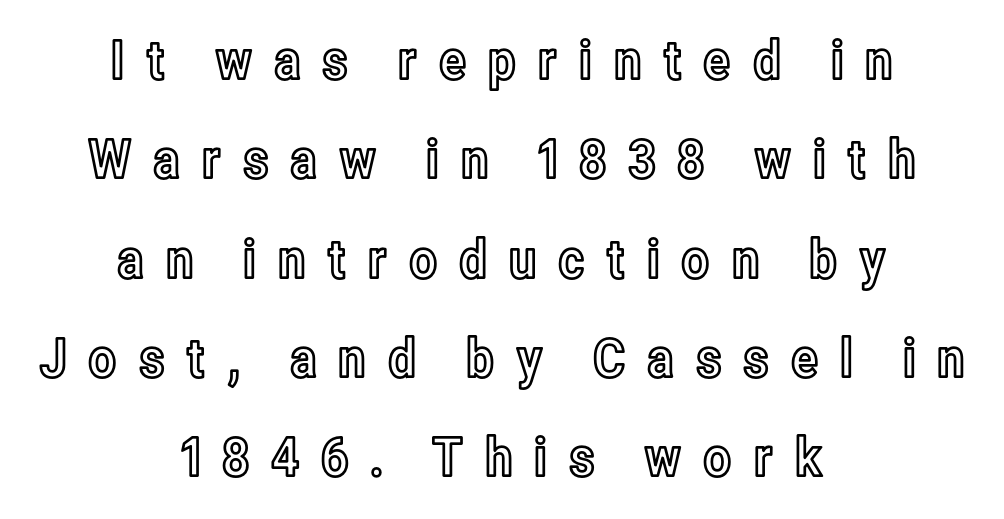
You can tell it's not italic because the verticals are truly vertical. The letters advance in unequal steps, a hallmark of proportional type. Is the block centered? Yes — each line is placed symmetrically about the middle. Any mark beneath the type? The region is blank. Glyph-to-glyph distance is far greater than everyday printed text.
